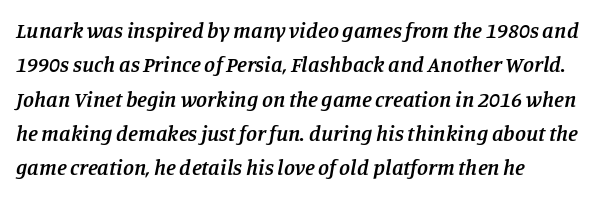
Q: Is the text bold? A: Semi-bold.
Q: Is the text italic (slanted)? A: Yes, it leans right by about 11 degrees.
Q: Is the text underlined? A: No.
Q: How is the paragraph aligned? A: Left-aligned.
Q: Is the spacing between letters normal or unusually wide? A: Normal.
Q: Is the spacing between lines tight, normal or loose? A: Normal.
